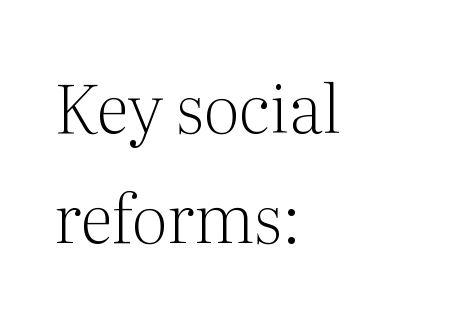
The image shows 67 px light serif type, upright; set left-aligned, normal line spacing (1.64x), normal letter spacing, not underlined; medium stroke contrast and a medium x-height.
